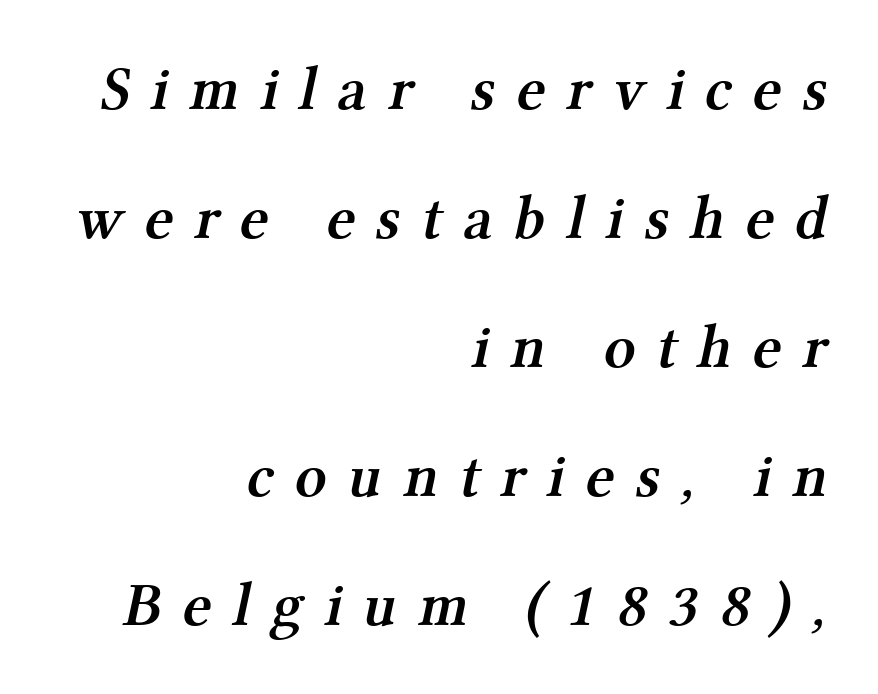
Are there feet on the stems? There are — it's a serif. Caption: multi-line text, flush right, ragged left. Each row of text sits above clean, open space. The characters look somewhat weighty, a semibold short of true bold.
